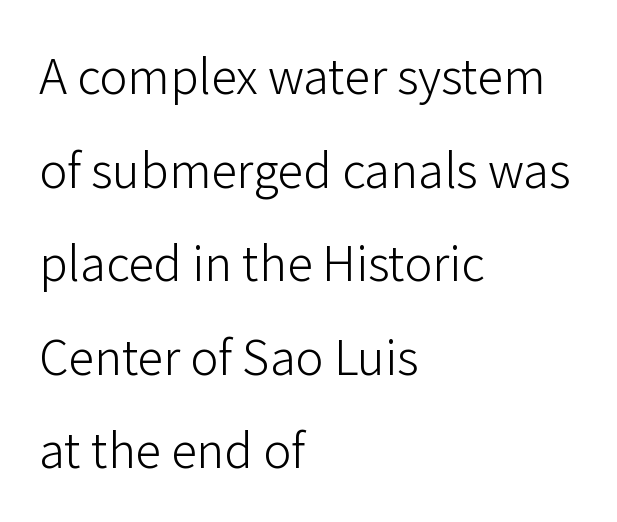
The image shows 47 px light sans-serif type, upright; set left-aligned, loose line spacing (1.99x), normal letter spacing, not underlined; low stroke contrast and a medium x-height.
